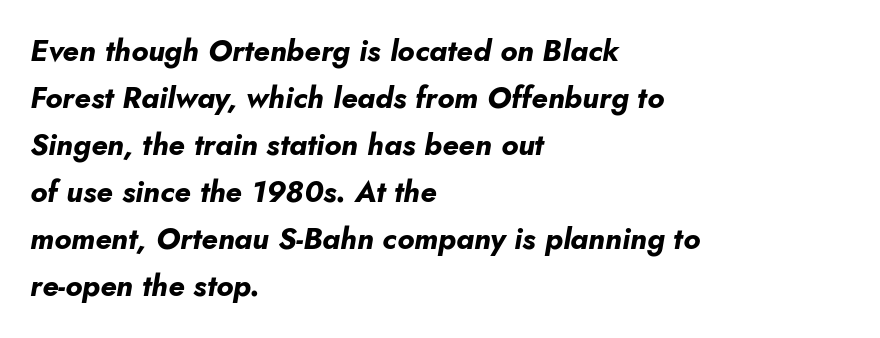
The image shows 30 px bold type, italic (leaning right); set left-aligned, normal line spacing (1.57x), normal letter spacing, not underlined; low stroke contrast and a small x-height.
